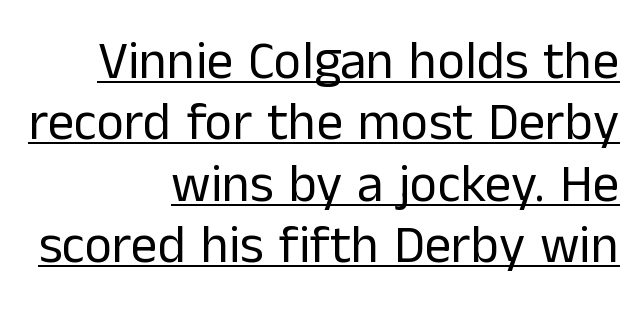
Q: Is the text bold? A: No.
Q: Is the text italic (slanted)? A: No, it is upright.
Q: Is the typeface a serif or a sans-serif typeface? A: Sans-serif.
Q: Is the text underlined? A: Yes.
Q: How is the paragraph aligned? A: Right-aligned.
Q: Is the spacing between letters normal or unusually wide? A: Normal.
Q: Width (condensed, normal, or wide)? A: Normal.
Q: Stroke contrast? A: Low.
Q: x-height? A: Medium.
Q: Monospaced? A: No.
